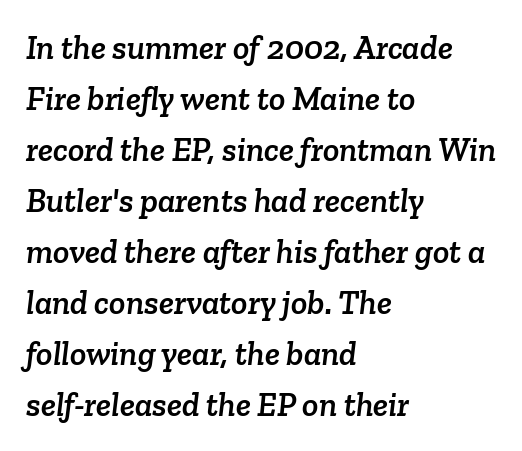
Q: Is the typeface a serif or a sans-serif typeface? A: Serif.
Q: Is the text underlined? A: No.
Q: How is the paragraph aligned? A: Left-aligned.
Q: Is the spacing between letters normal or unusually wide? A: Normal.
Q: Is the spacing between lines tight, normal or loose? A: Normal.
Q: Width (condensed, normal, or wide)? A: Normal.
Q: Stroke contrast? A: Low.
Q: x-height? A: Medium.
Q: Monospaced? A: No.
